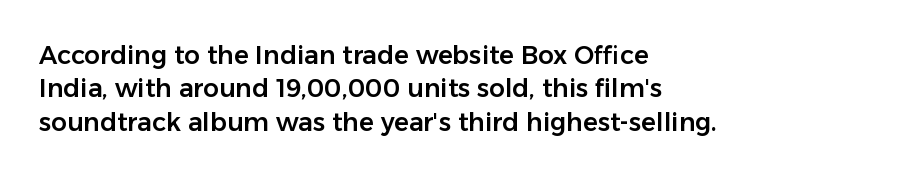
Students, observe: this is what conventionally led text looks like. Observe the ordinary spacing: letters are neighbours, not strangers. Designer's note — italics off, roman on. The specimen omits any rule beneath the text block's lines.
